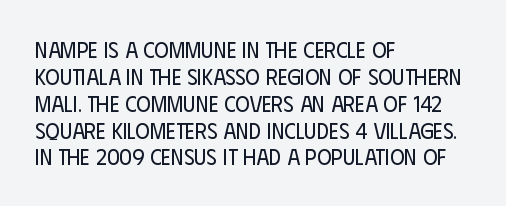
Honestly, the letter spacing is just normal — you wouldn't notice it. A student would call this left alignment; a typographer would say flush left, rag right. The font sits on the lighter half of the weight spectrum, regular included. Just letters on the line, the space beneath them empty.
